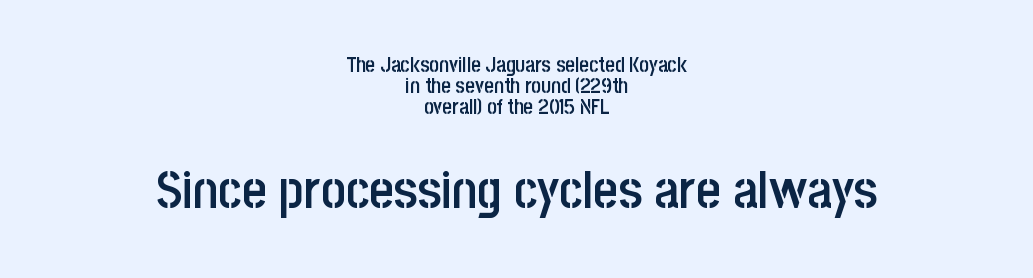
{"serif": "no", "italic": "no", "bold": "semi", "weight": "semibold", "width": "condensed", "stroke_contrast": "low", "x_height": "large", "monospaced": "no", "underline": "no", "align": "center", "line_spacing": "tight", "line_spacing_ratio": 1.01, "letter_spacing": "normal", "letter_spacing_em": 0.0, "larger_block": "second", "size_ratio": 2.52, "glyph_px": 53}
